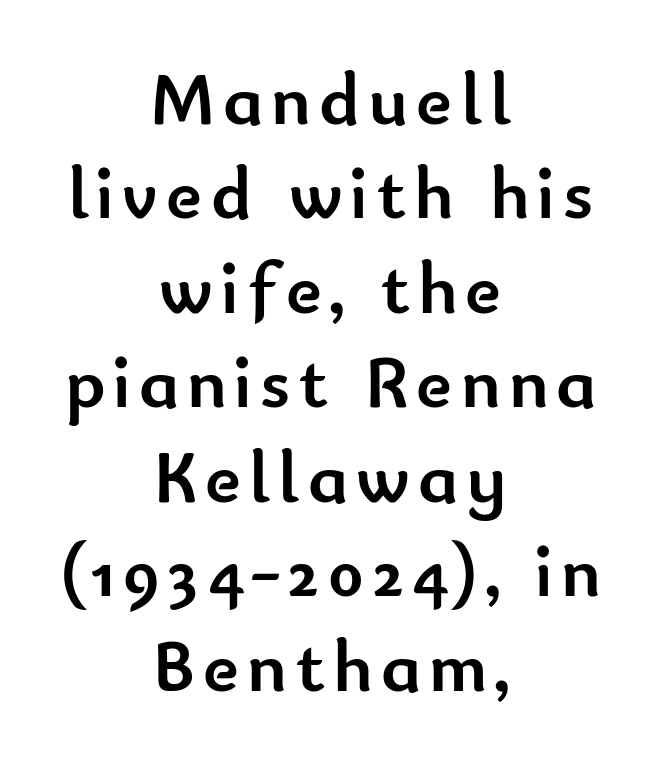
{"serif": "no", "italic": "no", "bold": "yes", "weight": "semibold", "width": "normal", "stroke_contrast": "low", "x_height": "small", "monospaced": "no", "underline": "no", "align": "center", "line_spacing": "normal", "line_spacing_ratio": 1.26, "glyph_px": 75}
